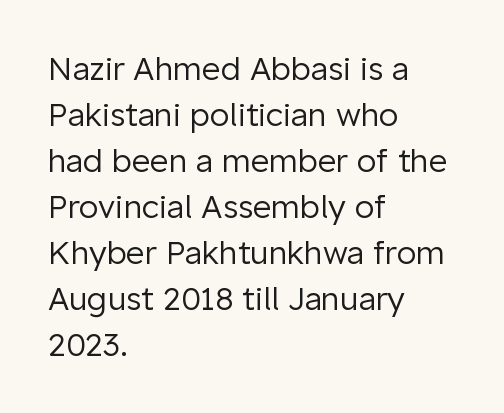
{"serif": "no", "italic": "no", "bold": "no", "weight": "regular", "width": "normal", "stroke_contrast": "low", "x_height": "medium", "monospaced": "no", "underline": "no", "align": "left", "line_spacing": "normal", "line_spacing_ratio": 1.44, "letter_spacing": "normal", "letter_spacing_em": 0.0, "glyph_px": 32}
